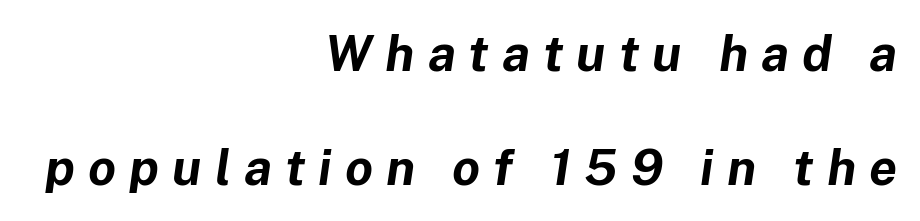
{"italic": "yes", "lean": "right", "slant_degrees": 8, "bold": "yes", "weight": "bold", "width": "normal", "stroke_contrast": "low", "x_height": "medium", "monospaced": "no", "underline": "no", "align": "right", "line_spacing": "loose", "line_spacing_ratio": 2.29, "letter_spacing": "wide", "letter_spacing_em": 0.26, "glyph_px": 50}
